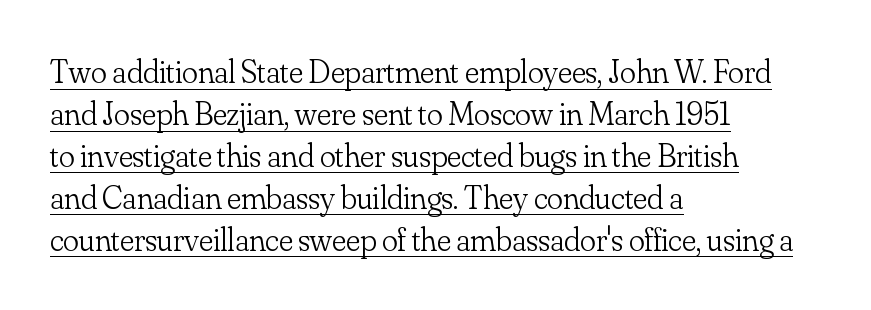
The weight tops out at a normal text grade. Tracking value appears to be zero — textbook default spacing. These lines sit exactly where default settings would place them. The compositor pushed each line to the left boundary. The passage shown is typed in a proportional face where columns would drift.
